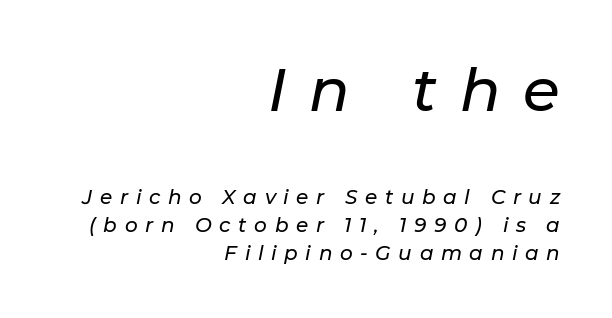
Interline gaps are of average width in this sample. Underlining? Definitely not there. Compared with ordinary roman type, these characters are visibly tilted. Note: larger setting up top, smaller setting below.
